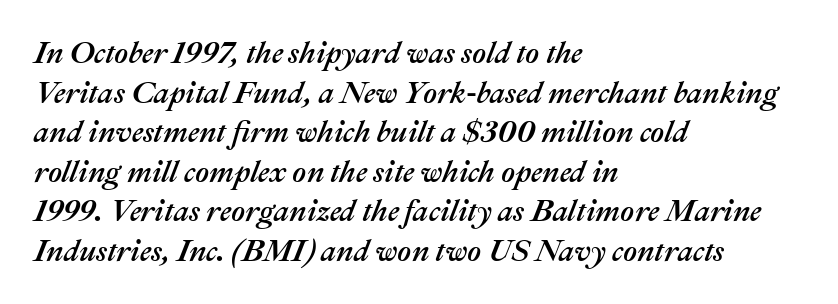
{"italic": "yes", "lean": "right", "slant_degrees": 22, "width": "normal", "stroke_contrast": "medium", "x_height": "medium", "monospaced": "no", "underline": "no", "align": "left", "line_spacing": "normal", "line_spacing_ratio": 1.32, "letter_spacing": "normal", "letter_spacing_em": 0.0, "glyph_px": 30}
